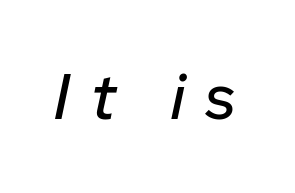
Q: Is the text italic (slanted)? A: Yes, it leans right by about 12 degrees.
Q: Is the text underlined? A: No.
Q: Is the spacing between letters normal or unusually wide? A: Unusually wide.
Q: Width (condensed, normal, or wide)? A: Normal.
Q: Stroke contrast? A: Low.
Q: x-height? A: Medium.
Q: Monospaced? A: No.
